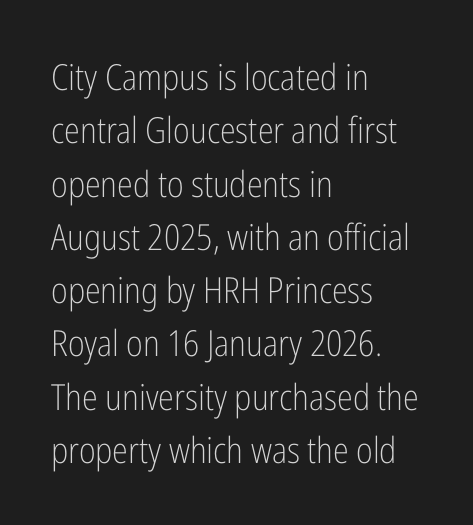
The image shows 36 px light, condensed sans-serif type, upright; set left-aligned, normal line spacing (1.48x), normal letter spacing, not underlined; low stroke contrast and a medium x-height.
